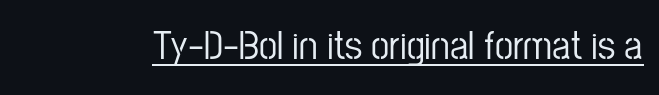
{"serif": "no", "italic": "no", "width": "condensed", "stroke_contrast": "low", "x_height": "medium", "monospaced": "no", "underline": "yes", "letter_spacing": "normal", "letter_spacing_em": 0.0, "glyph_px": 41}
